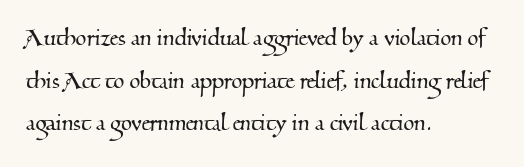
Compared with typical paragraphs, the rows here are spaced about the same. Look at the bottom of the vertical strokes: they flare into serifs here. The foot of each line stays bare and open. Leftover space on each line is placed entirely after the last word. Each letter keeps its own natural width here, so spacing adapts to shape. Inter-character spacing is left at the font's built-in metrics.
